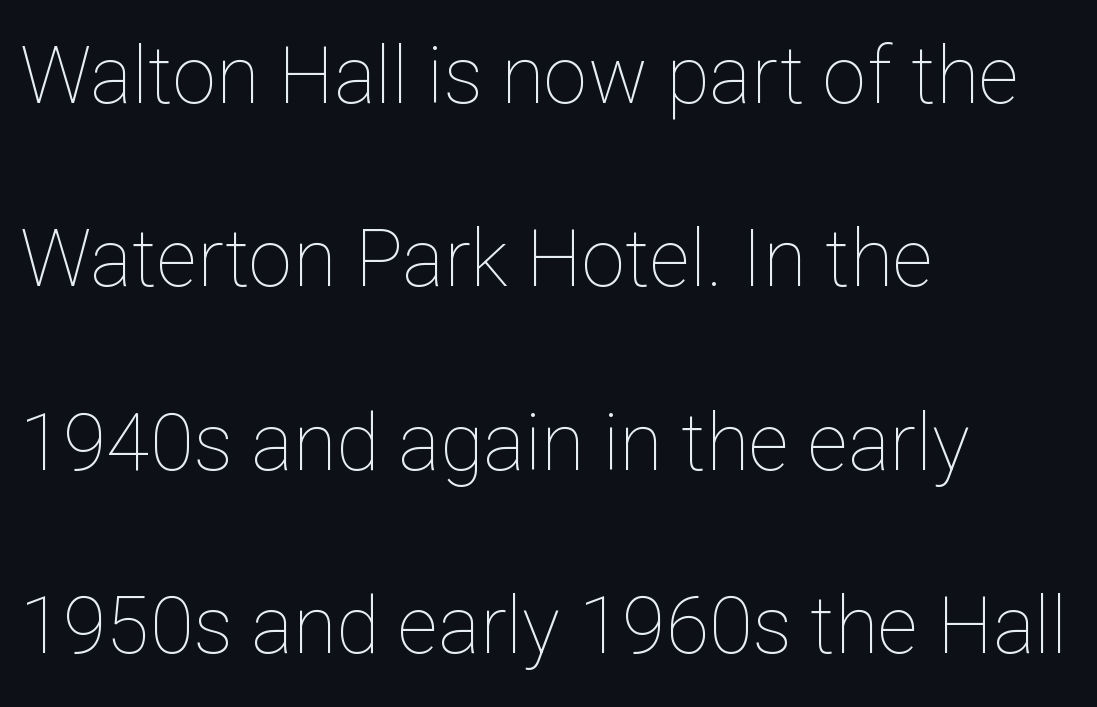
{"italic": "no", "bold": "no", "weight": "thin", "width": "normal", "stroke_contrast": "low", "x_height": "medium", "monospaced": "no", "underline": "no", "align": "left", "line_spacing": "loose", "line_spacing_ratio": 2.32, "letter_spacing": "normal", "letter_spacing_em": 0.0, "glyph_px": 79}
